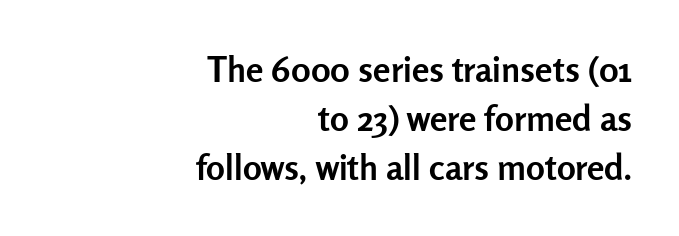
The image shows 35 px semibold sans-serif type, upright; set right-aligned, normal line spacing (1.4x), normal letter spacing, not underlined; low stroke contrast and a medium x-height.
